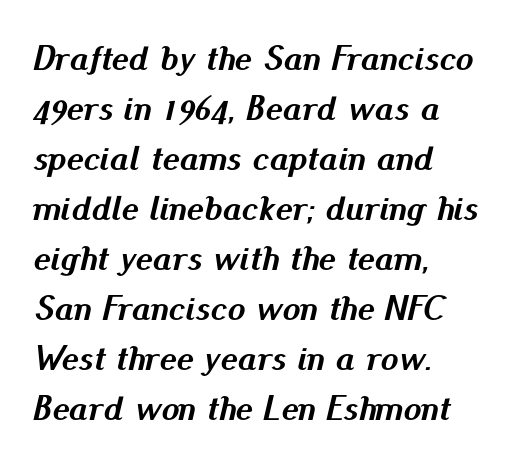
{"italic": "yes", "lean": "right", "slant_degrees": 13, "bold": "yes", "weight": "semibold", "width": "normal", "stroke_contrast": "medium", "x_height": "small", "monospaced": "no", "underline": "no", "align": "left", "line_spacing": "normal", "line_spacing_ratio": 1.39, "letter_spacing": "normal", "letter_spacing_em": 0.0, "glyph_px": 36}
